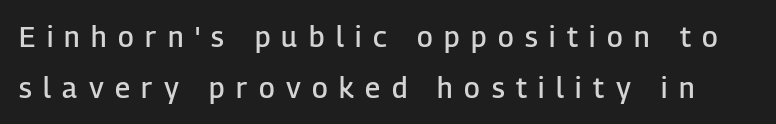
{"serif": "no", "italic": "no", "bold": "semi", "weight": "semibold", "width": "normal", "stroke_contrast": "low", "x_height": "medium", "monospaced": "no", "underline": "no", "line_spacing_ratio": 1.82, "letter_spacing": "wide", "letter_spacing_em": 0.41, "glyph_px": 28}
